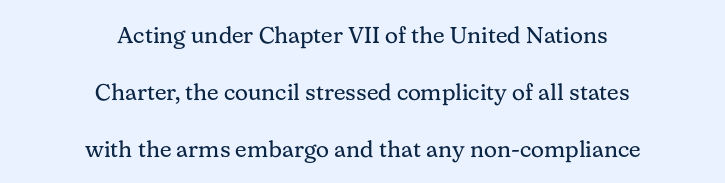
Q: Is the text bold? A: No.
Q: Is the text italic (slanted)? A: No, it is upright.
Q: Is the text underlined? A: No.
Q: How is the paragraph aligned? A: Centered.
Q: Is the spacing between letters normal or unusually wide? A: Normal.
Q: Is the spacing between lines tight, normal or loose? A: Loose.
